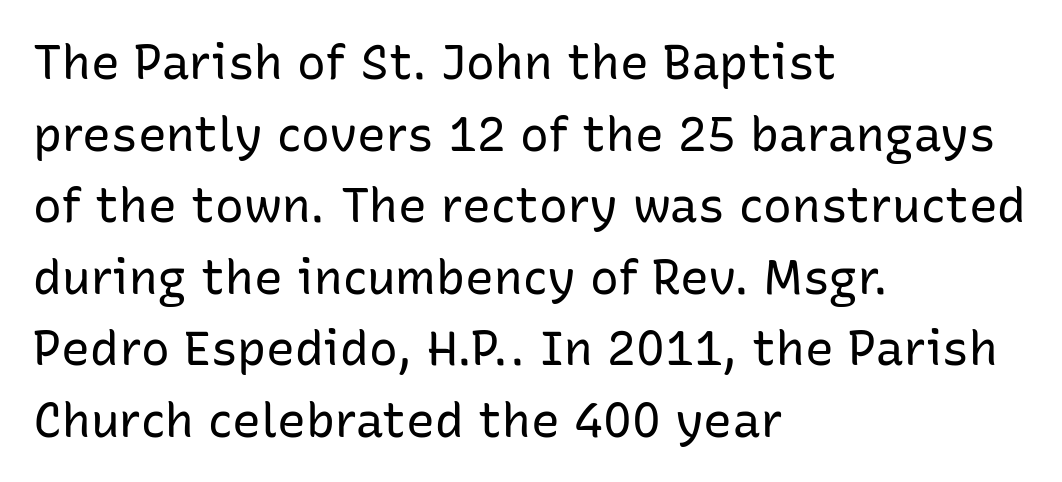
Q: Is the text bold? A: No.
Q: Is the text italic (slanted)? A: No, it is upright.
Q: Is the typeface a serif or a sans-serif typeface? A: Sans-serif.
Q: Is the text underlined? A: No.
Q: How is the paragraph aligned? A: Left-aligned.
Q: Is the spacing between letters normal or unusually wide? A: Normal.
Q: Is the spacing between lines tight, normal or loose? A: Normal.
Q: Width (condensed, normal, or wide)? A: Normal.
Q: Stroke contrast? A: Low.
Q: x-height? A: Medium.
Q: Monospaced? A: No.
